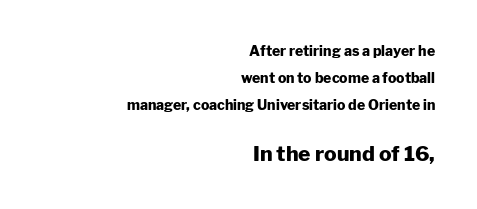
{"italic": "no", "bold": "yes", "underline": "no", "align": "right", "line_spacing": "loose", "line_spacing_ratio": 1.93, "letter_spacing": "normal", "letter_spacing_em": 0.0, "larger_block": "second", "size_ratio": 1.5, "glyph_px": 21}
